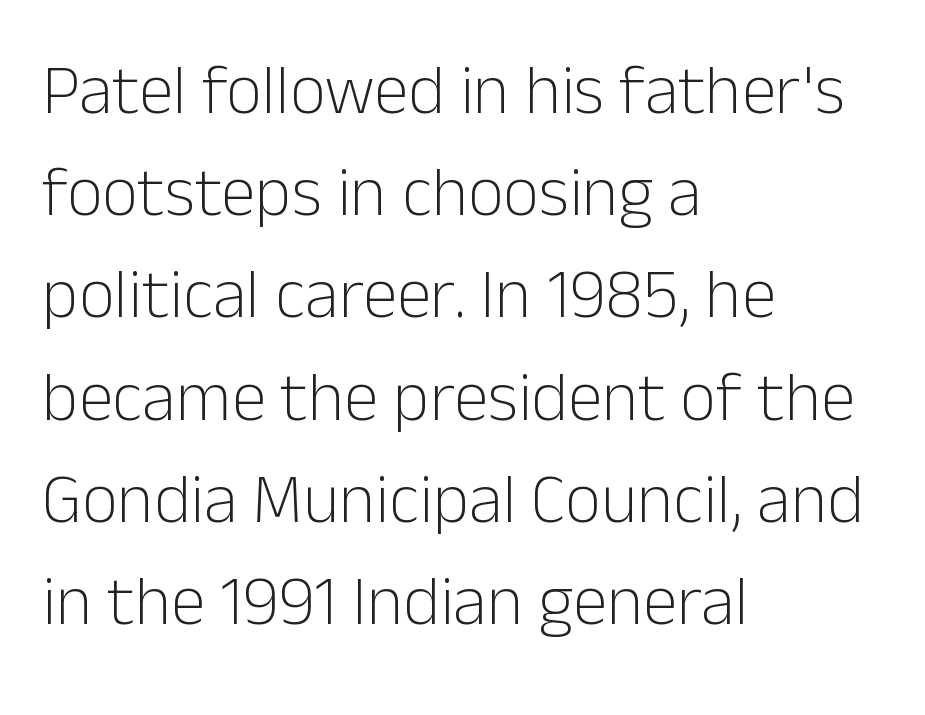
Q: Is the text bold? A: No.
Q: Is the text italic (slanted)? A: No, it is upright.
Q: Is the typeface a serif or a sans-serif typeface? A: Sans-serif.
Q: Is the text underlined? A: No.
Q: How is the paragraph aligned? A: Left-aligned.
Q: Is the spacing between letters normal or unusually wide? A: Normal.
Q: Is the spacing between lines tight, normal or loose? A: Normal.
Q: Width (condensed, normal, or wide)? A: Normal.
Q: Stroke contrast? A: Low.
Q: x-height? A: Medium.
Q: Monospaced? A: No.
